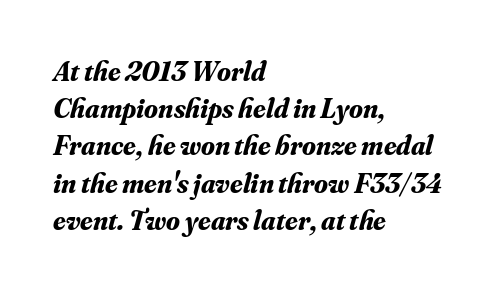
The image shows 28 px bold serif type, italic (leaning right); set left-aligned, normal line spacing (1.33x), normal letter spacing, not underlined; medium stroke contrast and a small x-height.
